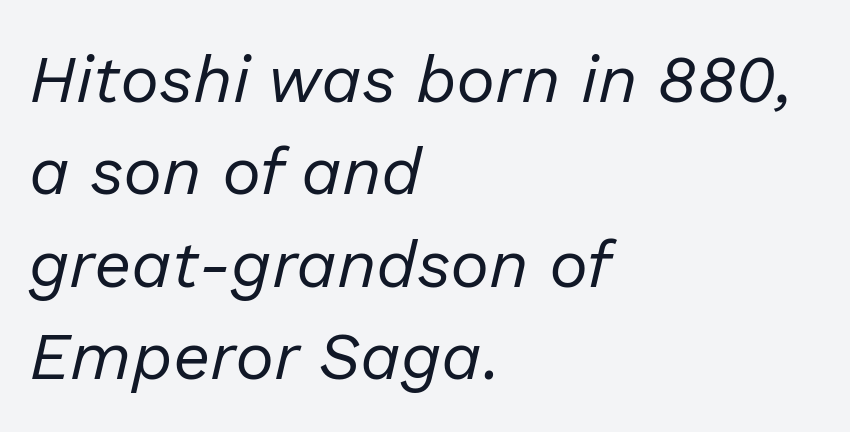
This block has exactly the height ordinary leading produces. The compositor pushed each line to the left boundary. The whole block is typeset with a tilt. The glyphs are unaccompanied by any horizontal stroke below them. Varying glyph widths throughout — classic text-font behaviour. The typesetting does not lean heavy: it is not bold.
